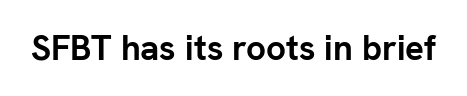
{"serif": "no", "italic": "no", "bold": "yes", "weight": "semibold", "width": "normal", "stroke_contrast": "low", "x_height": "medium", "monospaced": "no", "underline": "no", "letter_spacing": "normal", "letter_spacing_em": 0.0, "glyph_px": 35}
